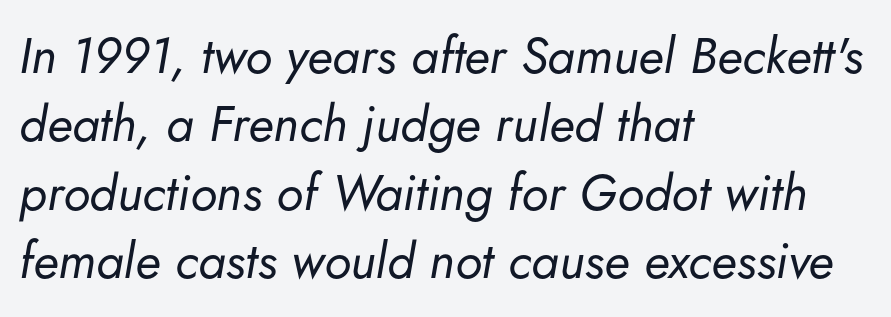
{"italic": "yes", "lean": "right", "slant_degrees": 5, "bold": "no", "weight": "regular", "width": "normal", "stroke_contrast": "low", "x_height": "small", "monospaced": "no", "underline": "no", "align": "left", "line_spacing": "normal", "line_spacing_ratio": 1.37, "letter_spacing": "normal", "letter_spacing_em": 0.0, "glyph_px": 50}
